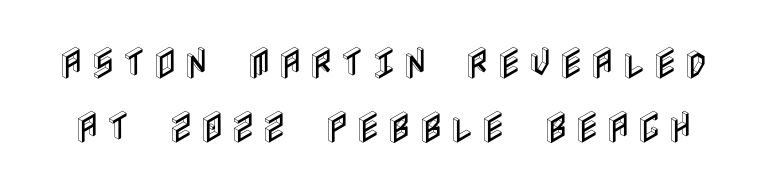
{"italic": "no", "width": "condensed", "x_height": "large", "underline": "no", "line_spacing_ratio": 1.84, "glyph_px": 35}
